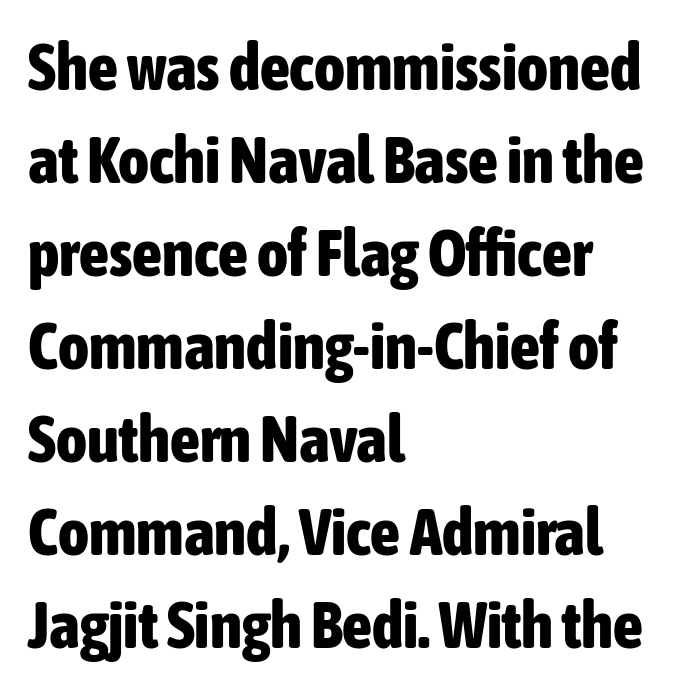
This rendering features lettering with no underline. Compared with a centered layout, this one pins lines to the left instead. Students, note that the glyphs here touch the page at normal intervals. The designer left line spacing at the default.
